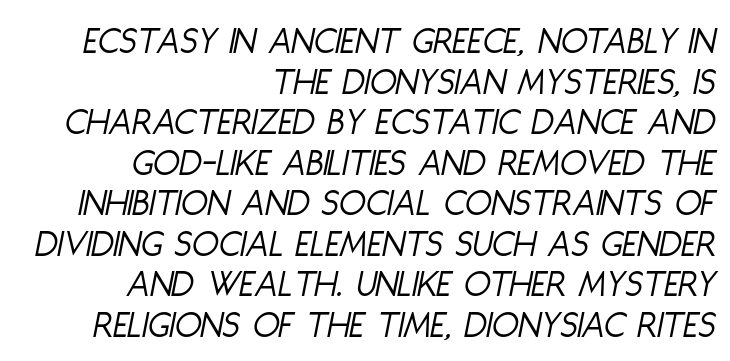
In terms of leading, this rendering errs on the cramped side. Quick note: underline off. These lines are set flush right with a ragged left edge. Looks like regular typesetting: each glyph gets only the width it needs. Default kerning and tracking; the words read as compact shapes. No letter is thick-stroked: the sample isn't bold.
